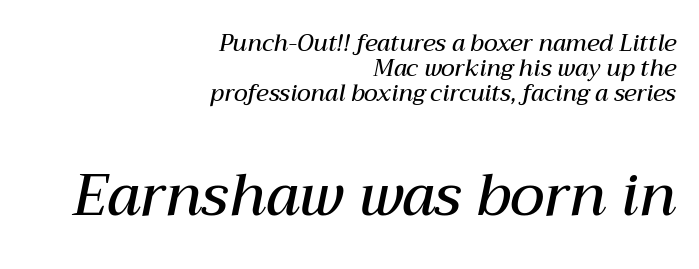
These lines were composed using italics. The passage shown is typed in a proportional face where columns would drift. The text block is weighted toward the right margin, trailing off unevenly leftward. Compared with typical body copy, the letter spacing here is the same. The rendering enlarges the type as you move from the upper chunk to the lower.
